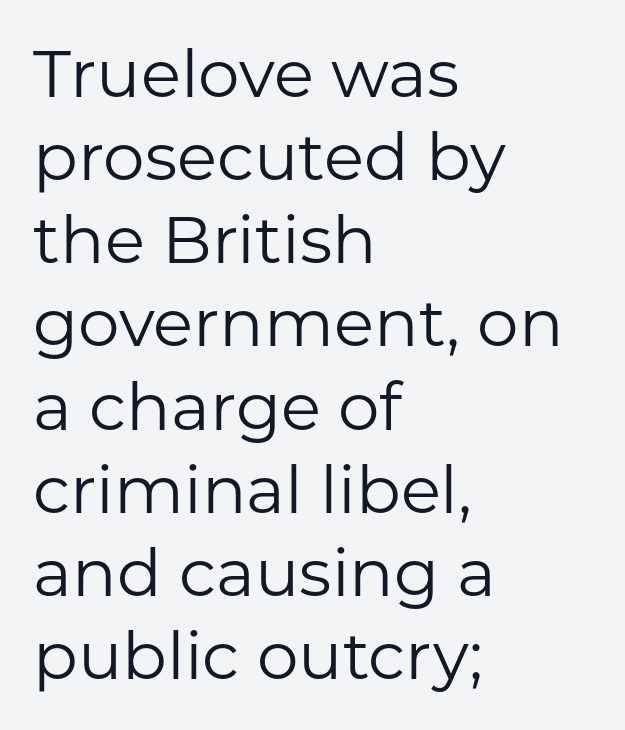
Q: Is the text bold? A: No.
Q: Is the text italic (slanted)? A: No, it is upright.
Q: Is the typeface a serif or a sans-serif typeface? A: Sans-serif.
Q: Is the text underlined? A: No.
Q: How is the paragraph aligned? A: Left-aligned.
Q: Is the spacing between letters normal or unusually wide? A: Normal.
Q: Is the spacing between lines tight, normal or loose? A: Normal.
Q: Width (condensed, normal, or wide)? A: Normal.
Q: Stroke contrast? A: Low.
Q: x-height? A: Medium.
Q: Monospaced? A: No.
